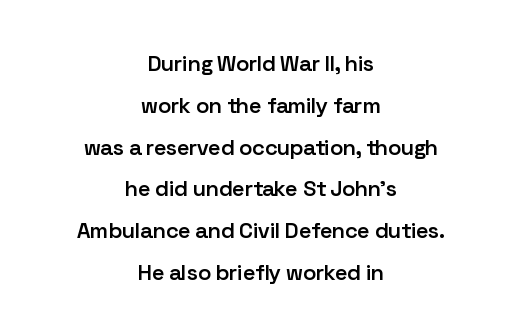
A bit beefed up — I'd call it semibold rather than bold. Glance below the letters and you will spot only blank space. A student would call this center alignment; a typographer would say set centered. No italicization has been applied; the sample stays upright.
